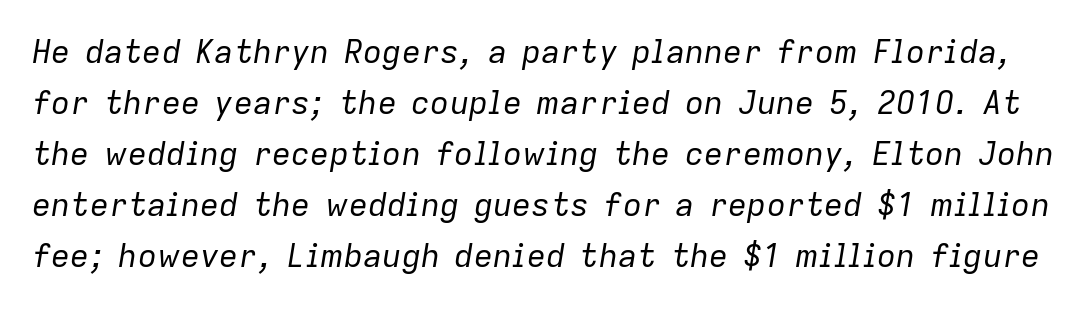
{"italic": "yes", "lean": "right", "slant_degrees": 9, "bold": "no", "weight": "regular", "width": "normal", "stroke_contrast": "low", "x_height": "medium", "monospaced": "no", "underline": "no", "line_spacing": "normal", "line_spacing_ratio": 1.59, "letter_spacing": "normal", "letter_spacing_em": 0.0, "glyph_px": 32}
